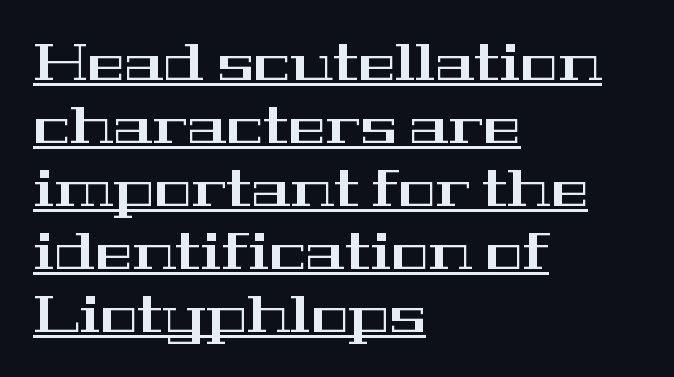
The image shows 50 px wide serif type, upright; set left-aligned, normal line spacing (1.26x), normal letter spacing, underlined; high stroke contrast and a medium x-height.
